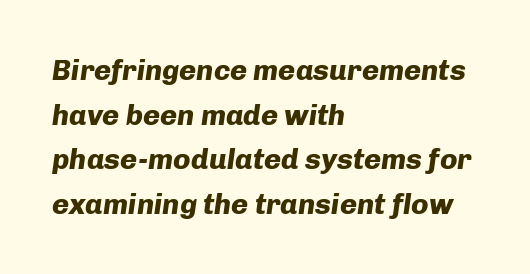
The image shows 29 px heavy type, italic (leaning right); set left-aligned, normal line spacing (1.54x), normal letter spacing, not underlined; low stroke contrast and a medium x-height.
